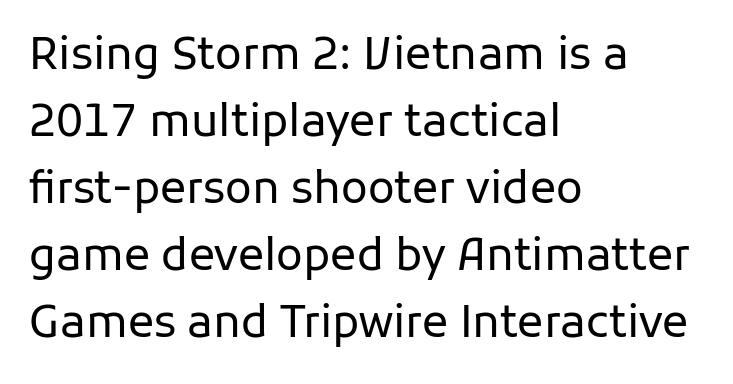
{"serif": "no", "italic": "no", "bold": "no", "weight": "regular", "width": "normal", "stroke_contrast": "low", "x_height": "medium", "monospaced": "no", "underline": "no", "align": "left", "line_spacing": "normal", "line_spacing_ratio": 1.52, "letter_spacing": "normal", "letter_spacing_em": 0.0, "glyph_px": 44}
